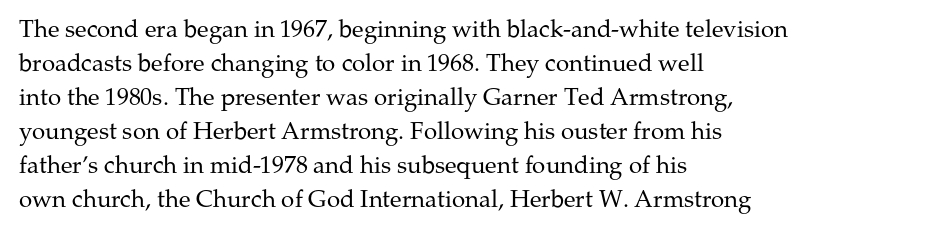
Q: Is the text bold? A: No.
Q: Is the text italic (slanted)? A: No, it is upright.
Q: Is the text underlined? A: No.
Q: How is the paragraph aligned? A: Left-aligned.
Q: Is the spacing between letters normal or unusually wide? A: Normal.
Q: Is the spacing between lines tight, normal or loose? A: Normal.
